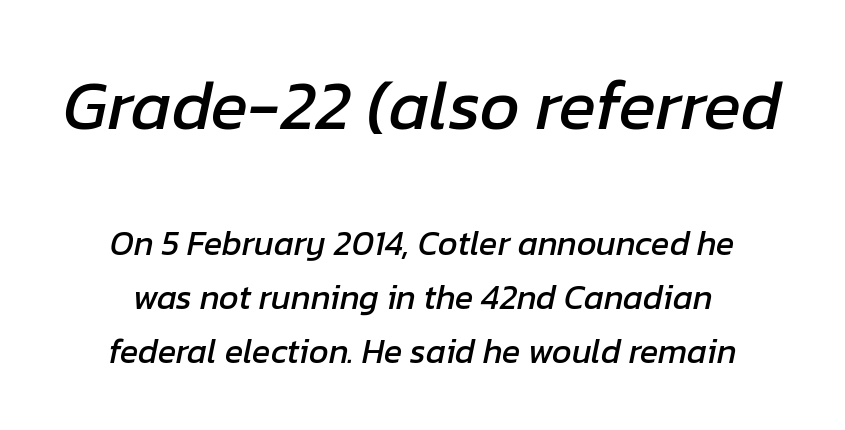
The rendering uses a moderate line-height, typical for paragraphs. There's an unmistakable incline to the writing here. Check under the words: just untouched page. What stands out about the letter spacing? Nothing — it is the standard amount. The rag falls on both sides of this text block equally.
